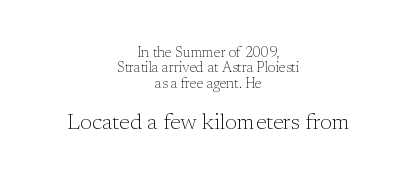
The image shows 22 px text type, upright; set centered, tight line spacing (1.1x), normal letter spacing, not underlined; the second (bottom) block is 1.57x larger.
